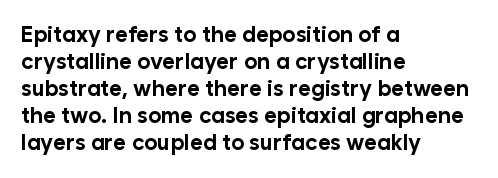
{"italic": "no", "bold": "yes", "underline": "no", "align": "left", "line_spacing_ratio": 1.23, "letter_spacing": "normal", "letter_spacing_em": 0.0, "glyph_px": 22}
